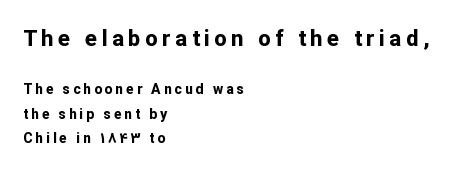
{"italic": "no", "bold": "yes", "underline": "no", "align": "left", "line_spacing_ratio": 1.75, "letter_spacing": "wide", "letter_spacing_em": 0.21, "larger_block": "first", "size_ratio": 1.57, "glyph_px": 22}
